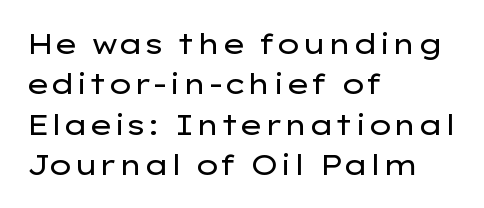
{"serif": "no", "italic": "no", "bold": "no", "weight": "regular", "width": "wide", "stroke_contrast": "low", "x_height": "medium", "monospaced": "no", "underline": "no", "align": "left", "line_spacing": "normal", "line_spacing_ratio": 1.44, "letter_spacing": "normal", "letter_spacing_em": 0.0, "glyph_px": 28}
